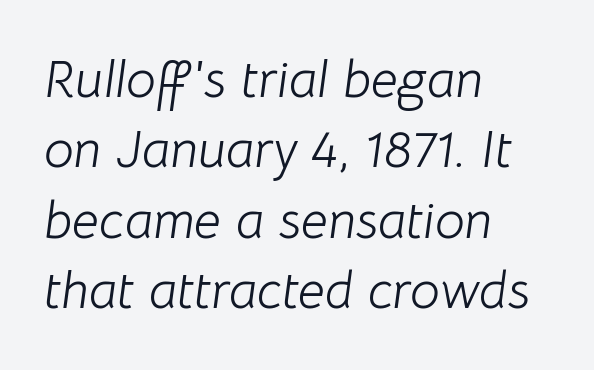
The image shows 53 px light type, italic (leaning right); set left-aligned, normal line spacing (1.33x), normal letter spacing, not underlined; low stroke contrast and a medium x-height.
